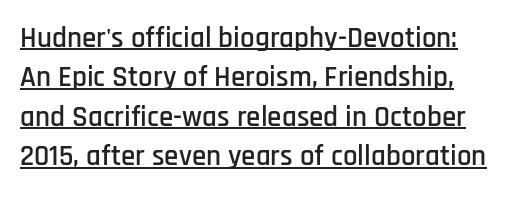
The face used here appears with an underline applied. Designer's note — italics off, roman on. Students, note that the glyphs here touch the page at normal intervals. Compared with typical paragraphs, the rows here are spaced about the same. Looks like regular typesetting: each glyph gets only the width it needs.
